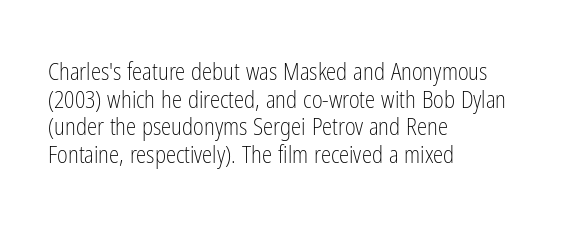
{"italic": "no", "bold": "no", "underline": "no", "align": "left", "line_spacing_ratio": 1.2, "letter_spacing": "normal", "letter_spacing_em": 0.0, "glyph_px": 23}
